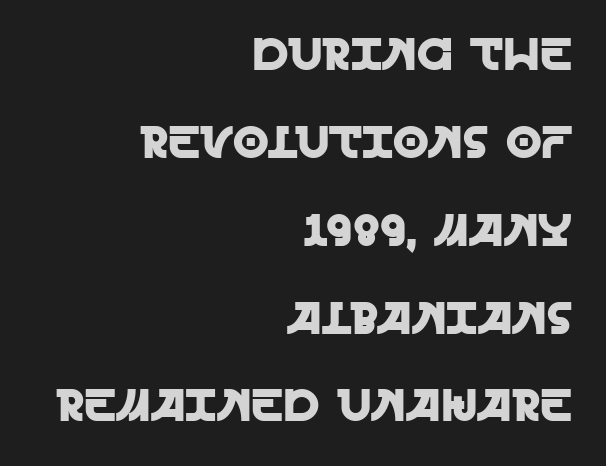
No feet cap the strokes, marking this as sans-serif type. Nobody drew a line under any word here. The axis of the letterforms is exactly vertical. Vertically, the passage feels expansive, rows floating well apart. If you drew a ruler down the right edge, every line would touch it. The rendering uses natural spacing where letterforms have individual widths.
